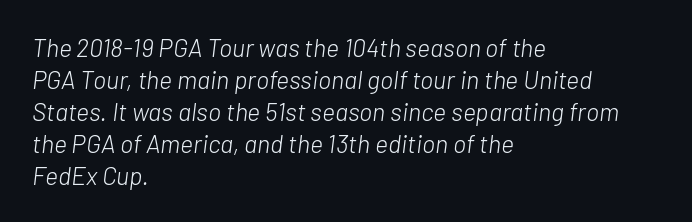
{"italic": "yes", "lean": "right", "slant_degrees": 7, "bold": "no", "underline": "no", "align": "left", "line_spacing": "normal", "line_spacing_ratio": 1.28, "letter_spacing": "normal", "letter_spacing_em": 0.0, "glyph_px": 25}
